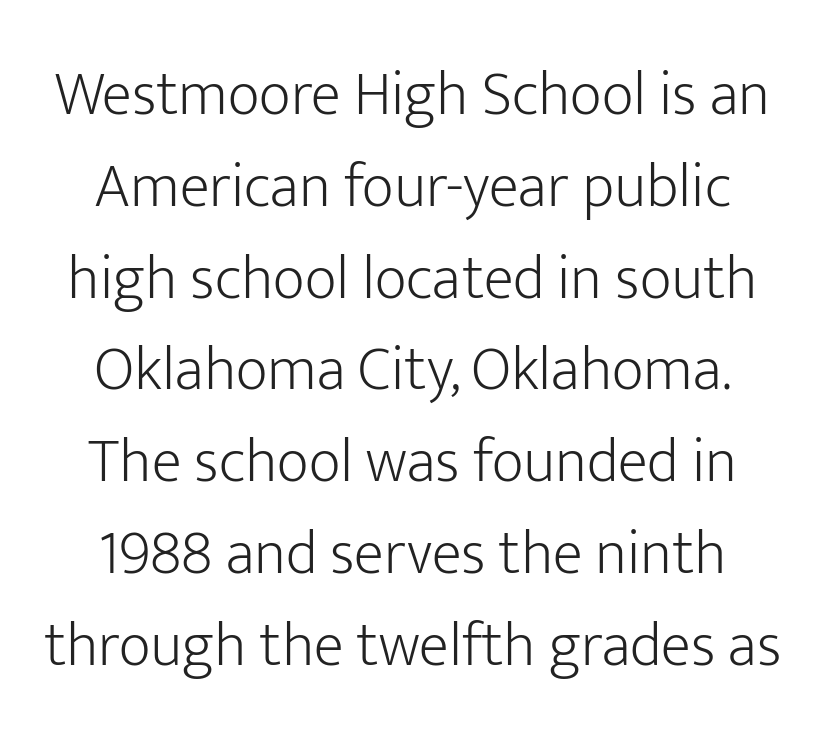
The image shows 62 px light sans-serif type, upright; set normal line spacing (1.48x), normal letter spacing, not underlined; low stroke contrast and a medium x-height.
